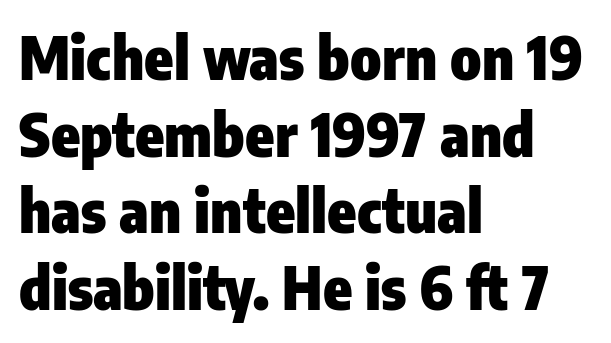
{"serif": "no", "italic": "no", "bold": "yes", "weight": "heavy", "width": "condensed", "stroke_contrast": "low", "x_height": "medium", "monospaced": "no", "underline": "no", "align": "left", "line_spacing": "normal", "line_spacing_ratio": 1.3, "letter_spacing": "normal", "letter_spacing_em": 0.0, "glyph_px": 59}
